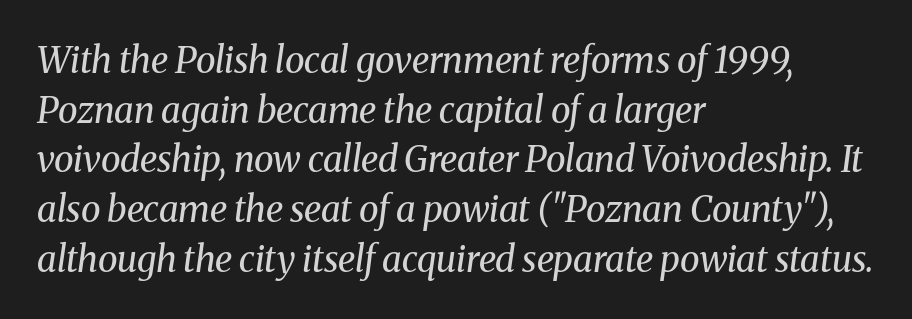
Does extra space separate the letters? No, they use regular spacing. Baseline-to-baseline distance is the conventional proportion of letter height. Stroke mass is kept to a normal reading level or below. Look at the bottom of the vertical strokes: they flare into serifs here. The font's italic variant was chosen for this text. Unmarked baselines from the first word to the last.
